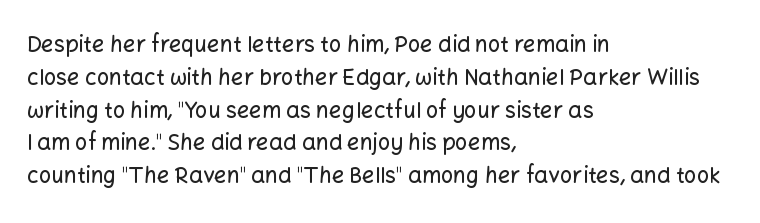
Q: Is the text italic (slanted)? A: No, it is upright.
Q: Is the text underlined? A: No.
Q: How is the paragraph aligned? A: Left-aligned.
Q: Is the spacing between letters normal or unusually wide? A: Normal.
Q: Is the spacing between lines tight, normal or loose? A: Normal.
